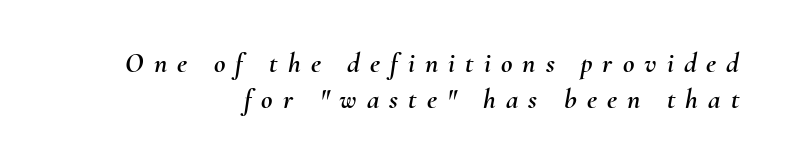
Q: Is the text italic (slanted)? A: Yes, it leans right by about 10 degrees.
Q: Is the text underlined? A: No.
Q: How is the paragraph aligned? A: Right-aligned.
Q: Is the spacing between letters normal or unusually wide? A: Unusually wide.
Q: Is the spacing between lines tight, normal or loose? A: Normal.
Q: Width (condensed, normal, or wide)? A: Normal.
Q: Stroke contrast? A: Medium.
Q: x-height? A: Small.
Q: Monospaced? A: No.
